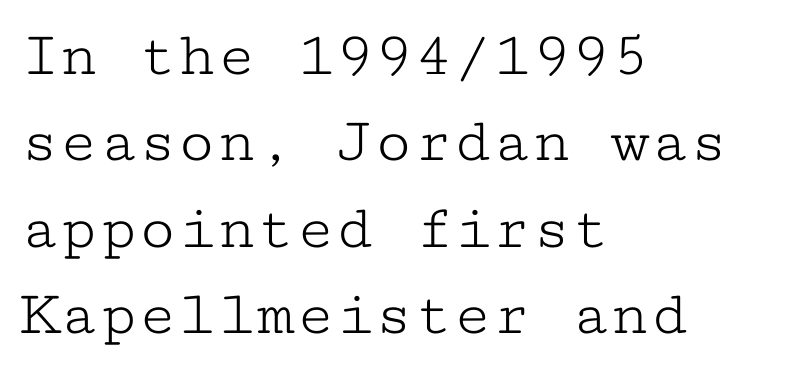
To sum up the face: it has serifs. Ordinary non-slanted type is in use. Bare-footed words on every line. Honestly, the letter spacing is just normal — you wouldn't notice it. Every character here occupies the same horizontal width, giving the sample a typewriter-like rhythm. Reading down the block, your eye returns to a fixed left position each line.
